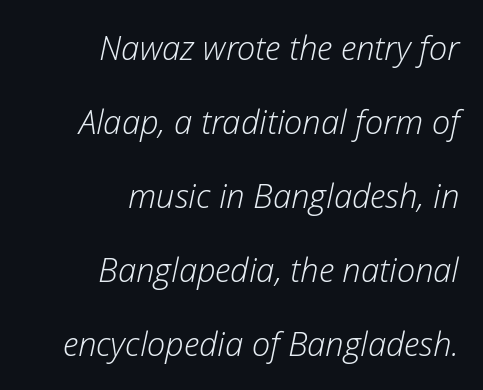
Q: Is the text bold? A: No.
Q: Is the text italic (slanted)? A: Yes, it leans right by about 12 degrees.
Q: Is the text underlined? A: No.
Q: How is the paragraph aligned? A: Right-aligned.
Q: Is the spacing between letters normal or unusually wide? A: Normal.
Q: Is the spacing between lines tight, normal or loose? A: Loose.
Q: Width (condensed, normal, or wide)? A: Normal.
Q: Stroke contrast? A: Low.
Q: x-height? A: Medium.
Q: Monospaced? A: No.
